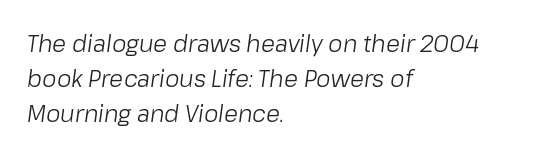
The image shows 23 px text type, italic (leaning right); set left-aligned, normal line spacing (1.52x), normal letter spacing, not underlined.
